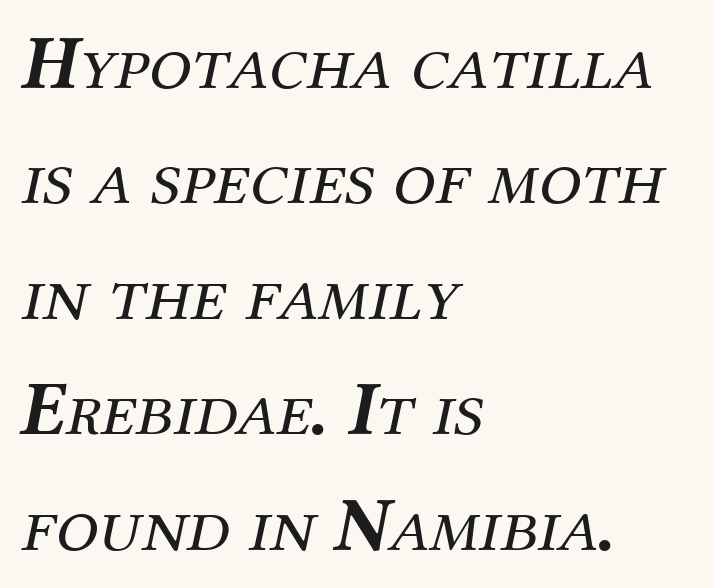
Q: Is the text bold? A: No.
Q: Is the text italic (slanted)? A: Yes, it leans right by about 12 degrees.
Q: Is the typeface a serif or a sans-serif typeface? A: Serif.
Q: Is the text underlined? A: No.
Q: How is the paragraph aligned? A: Left-aligned.
Q: Is the spacing between letters normal or unusually wide? A: Normal.
Q: Is the spacing between lines tight, normal or loose? A: Normal.
Q: Width (condensed, normal, or wide)? A: Normal.
Q: Stroke contrast? A: Medium.
Q: x-height? A: Medium.
Q: Monospaced? A: No.
